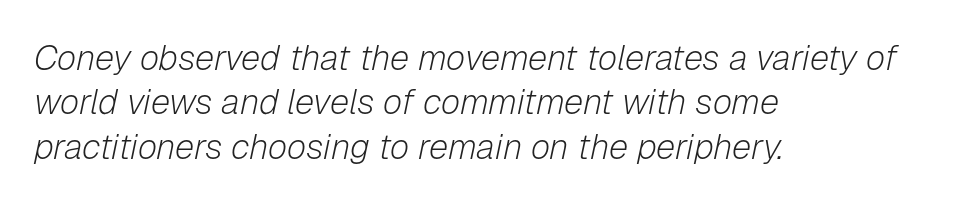
Q: Is the text bold? A: No.
Q: Is the text italic (slanted)? A: Yes, it leans right by about 12 degrees.
Q: Is the text underlined? A: No.
Q: How is the paragraph aligned? A: Left-aligned.
Q: Is the spacing between letters normal or unusually wide? A: Normal.
Q: Is the spacing between lines tight, normal or loose? A: Normal.
Q: Width (condensed, normal, or wide)? A: Normal.
Q: Stroke contrast? A: Low.
Q: x-height? A: Medium.
Q: Monospaced? A: No.
